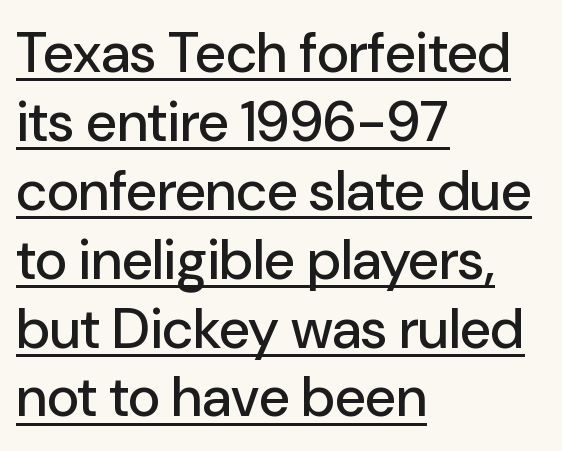
{"serif": "no", "italic": "no", "width": "normal", "stroke_contrast": "low", "x_height": "medium", "monospaced": "no", "underline": "yes", "align": "left", "line_spacing_ratio": 1.23, "letter_spacing": "normal", "letter_spacing_em": 0.0, "glyph_px": 56}
